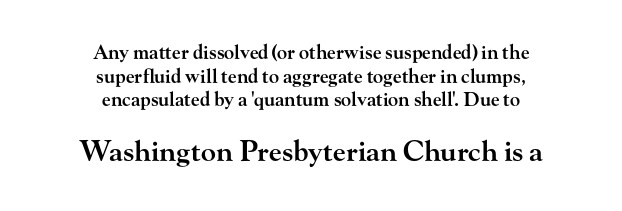
The image shows 28 px semibold, wide serif type, upright; set centered, line spacing 1.24x, normal letter spacing, not underlined; the second (bottom) block is 1.47x larger; high stroke contrast and a small x-height.
